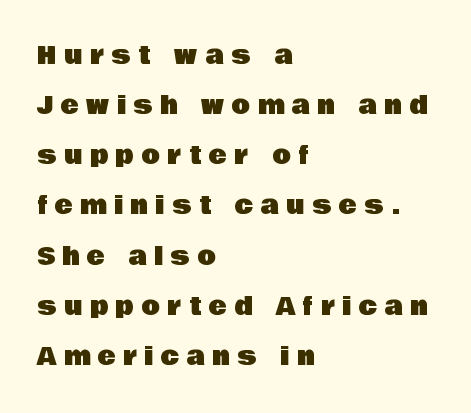
Q: Is the text italic (slanted)? A: No, it is upright.
Q: Is the text underlined? A: No.
Q: How is the paragraph aligned? A: Left-aligned.
Q: Is the spacing between letters normal or unusually wide? A: Unusually wide.
Q: Is the spacing between lines tight, normal or loose? A: Loose.
